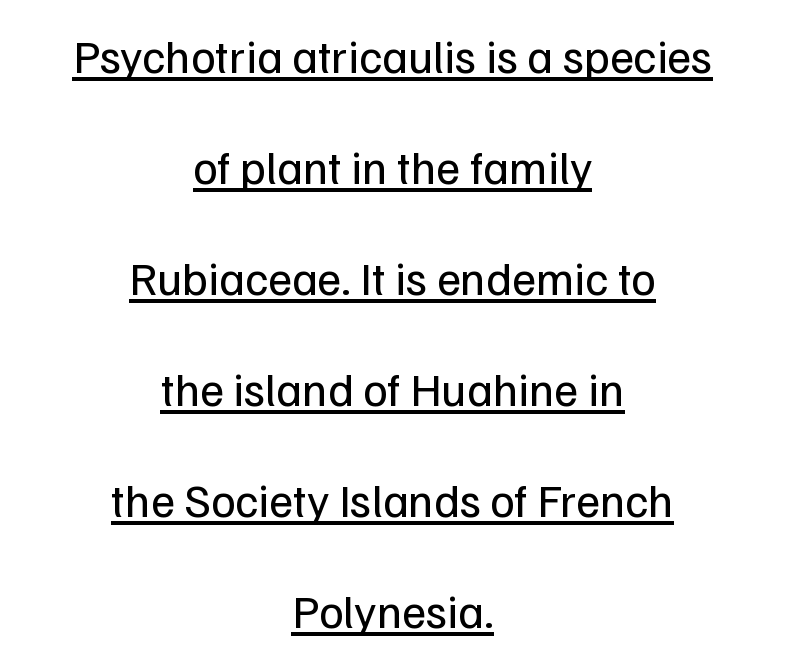
{"serif": "no", "italic": "no", "bold": "no", "weight": "regular", "width": "normal", "stroke_contrast": "low", "x_height": "medium", "monospaced": "no", "underline": "yes", "align": "center", "line_spacing": "loose", "line_spacing_ratio": 2.36, "letter_spacing": "normal", "letter_spacing_em": 0.0, "glyph_px": 47}
